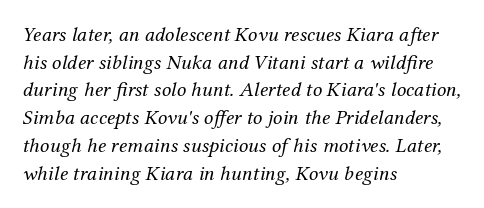
Q: Is the text bold? A: No.
Q: Is the text italic (slanted)? A: Yes, it leans right by about 12 degrees.
Q: Is the text underlined? A: No.
Q: How is the paragraph aligned? A: Left-aligned.
Q: Is the spacing between letters normal or unusually wide? A: Normal.
Q: Is the spacing between lines tight, normal or loose? A: Normal.
